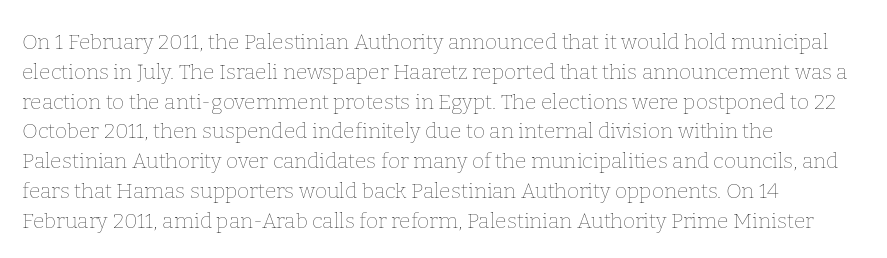
Q: Is the text bold? A: No.
Q: Is the text italic (slanted)? A: No, it is upright.
Q: Is the text underlined? A: No.
Q: How is the paragraph aligned? A: Left-aligned.
Q: Is the spacing between letters normal or unusually wide? A: Normal.
Q: Is the spacing between lines tight, normal or loose? A: Normal.
